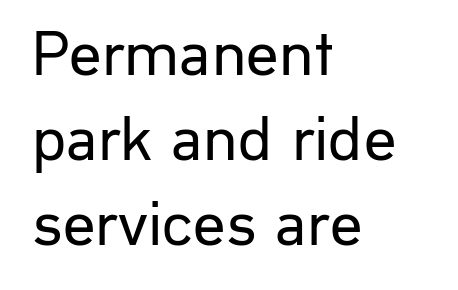
The image shows 64 px regular-weight sans-serif type, upright; set left-aligned, normal line spacing (1.33x), normal letter spacing, not underlined; low stroke contrast and a medium x-height.
